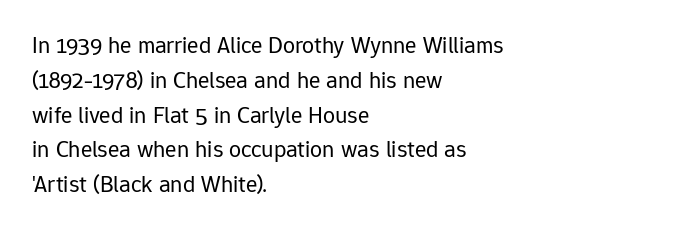
The image shows 24 px text type, upright; set left-aligned, normal line spacing (1.45x), normal letter spacing, not underlined.
